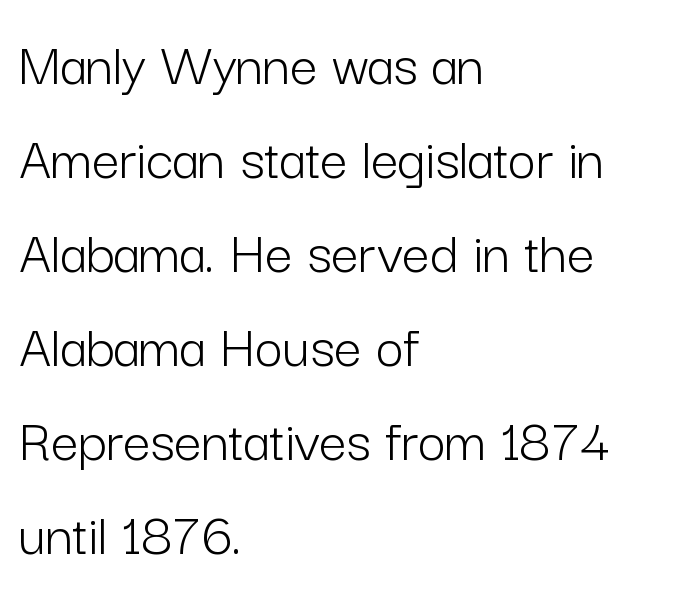
{"serif": "no", "italic": "no", "bold": "no", "weight": "light", "width": "normal", "stroke_contrast": "low", "x_height": "medium", "monospaced": "no", "underline": "no", "align": "left", "line_spacing": "normal", "line_spacing_ratio": 1.54, "letter_spacing": "normal", "letter_spacing_em": 0.0, "glyph_px": 61}
